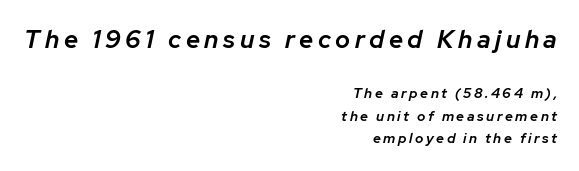
These lines are set flush right with a ragged left edge. The first block has been scaled up relative to the second. Check the space under the baseline: it is left empty. Set as a demibold, roughly 600 on the weight scale.
